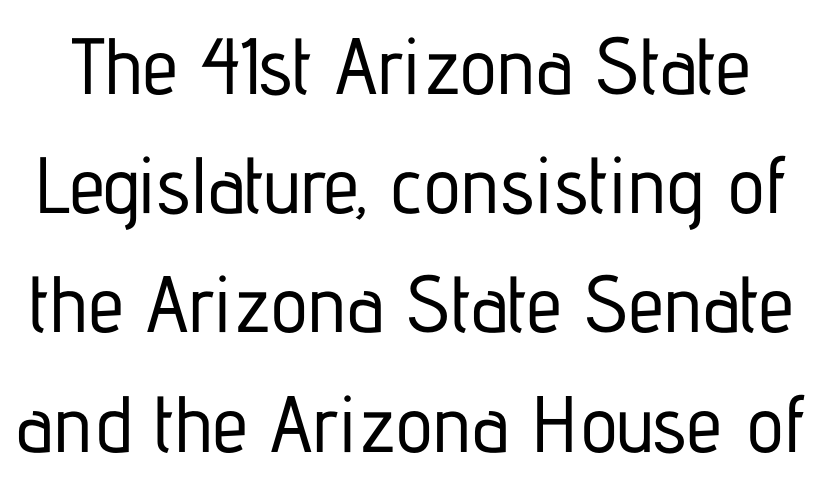
Q: Is the text italic (slanted)? A: No, it is upright.
Q: Is the typeface a serif or a sans-serif typeface? A: Sans-serif.
Q: Is the text underlined? A: No.
Q: Is the spacing between letters normal or unusually wide? A: Normal.
Q: Is the spacing between lines tight, normal or loose? A: Normal.
Q: Width (condensed, normal, or wide)? A: Condensed.
Q: Stroke contrast? A: Low.
Q: x-height? A: Medium.
Q: Monospaced? A: No.
